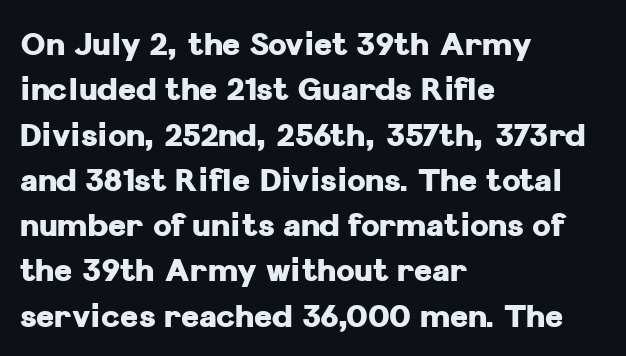
The image shows 31 px heavy sans-serif type, upright; set left-aligned, normal line spacing (1.46x), normal letter spacing, not underlined; low stroke contrast and a medium x-height.
